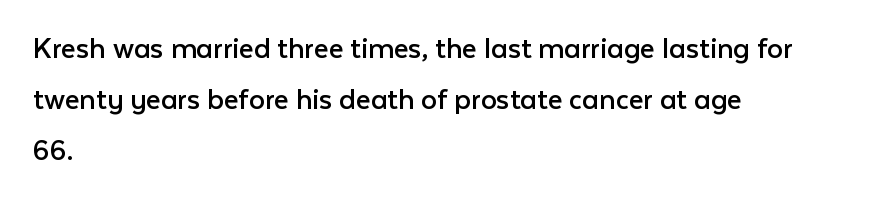
A bare baseline throughout the passage. The glyphs in this specimen are sans serif. The font sits on the lighter half of the weight spectrum, regular included. Rendered with straight, roman letterforms. Character widths vary here, with narrow letters taking less room than wide ones.
